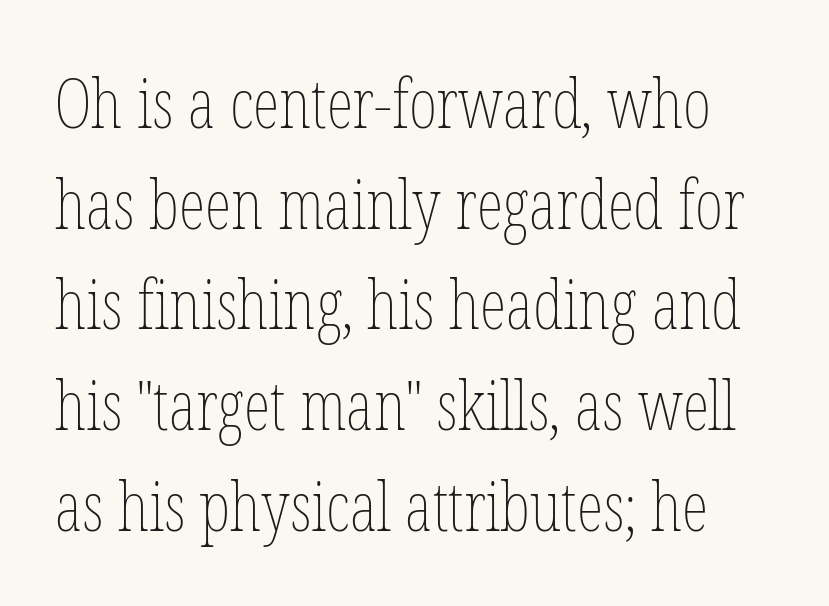
Q: Is the text bold? A: No.
Q: Is the text italic (slanted)? A: No, it is upright.
Q: Is the text underlined? A: No.
Q: Is the spacing between letters normal or unusually wide? A: Normal.
Q: Is the spacing between lines tight, normal or loose? A: Normal.
Q: Width (condensed, normal, or wide)? A: Condensed.
Q: Stroke contrast? A: Low.
Q: x-height? A: Medium.
Q: Monospaced? A: No.
